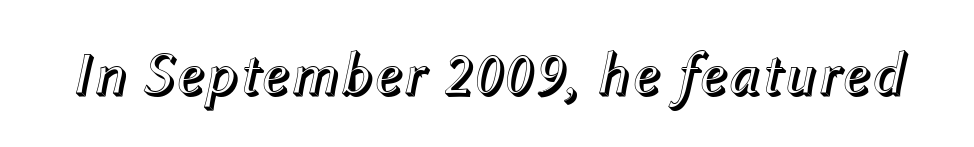
Q: Is the text italic (slanted)? A: Yes, it leans right by about 12 degrees.
Q: Is the text underlined? A: No.
Q: Is the spacing between letters normal or unusually wide? A: Normal.
Q: Width (condensed, normal, or wide)? A: Normal.
Q: x-height? A: Medium.
Q: Monospaced? A: No.
